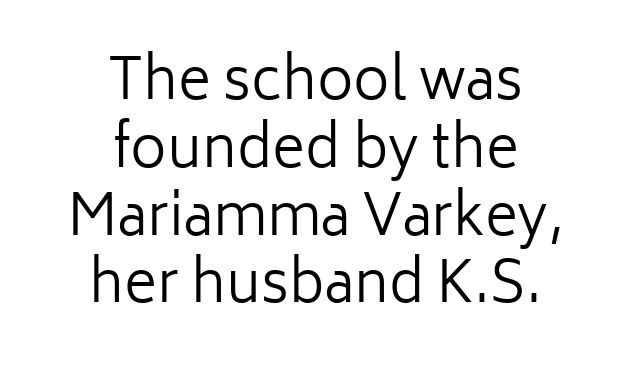
Look at the bottom of the vertical strokes: they stop flat, with no serifs. Leftover space on each line is divided equally before and after the words. The passage shown is not underscored anywhere. The strokes are not fattened; the text isn't bold.
